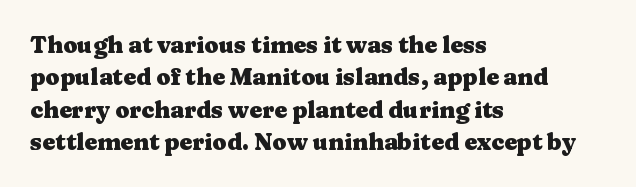
The image shows 23 px bold type, upright; set left-aligned, normal line spacing (1.41x), normal letter spacing, not underlined.
